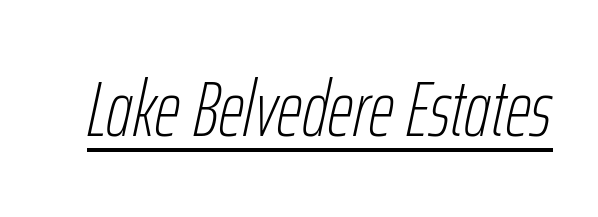
{"italic": "yes", "lean": "right", "slant_degrees": 12, "bold": "no", "weight": "thin", "width": "condensed", "stroke_contrast": "low", "x_height": "medium", "monospaced": "no", "underline": "yes", "letter_spacing": "normal", "letter_spacing_em": 0.0, "glyph_px": 79}
